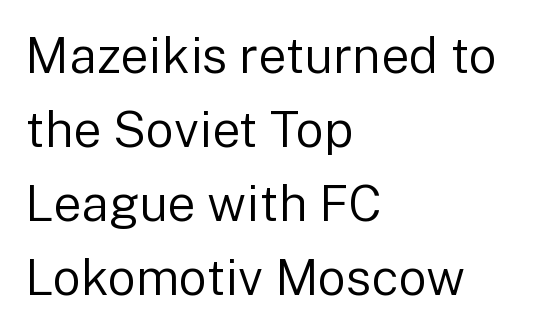
Q: Is the text bold? A: No.
Q: Is the text italic (slanted)? A: No, it is upright.
Q: Is the typeface a serif or a sans-serif typeface? A: Sans-serif.
Q: Is the text underlined? A: No.
Q: How is the paragraph aligned? A: Left-aligned.
Q: Is the spacing between letters normal or unusually wide? A: Normal.
Q: Is the spacing between lines tight, normal or loose? A: Normal.
Q: Width (condensed, normal, or wide)? A: Normal.
Q: Stroke contrast? A: Low.
Q: x-height? A: Medium.
Q: Monospaced? A: No.
